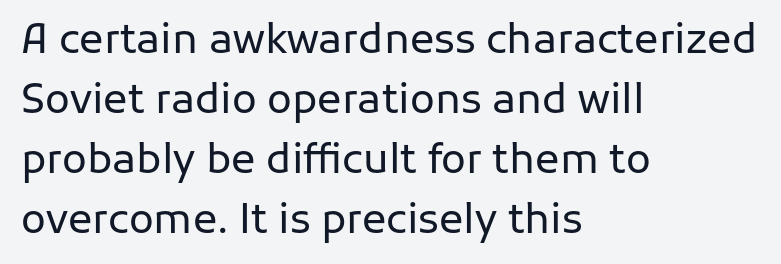
The image shows 41 px regular-weight sans-serif type, upright; set left-aligned, normal line spacing (1.46x), normal letter spacing, not underlined; low stroke contrast and a medium x-height.
